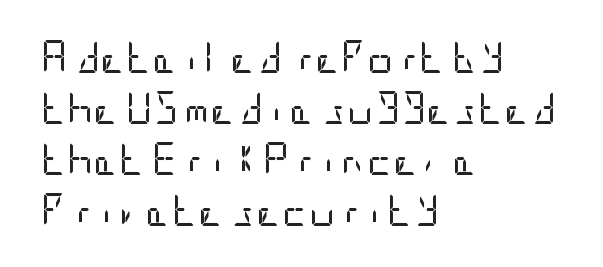
{"serif": "no", "italic": "no", "bold": "no", "weight": "regular", "width": "condensed", "stroke_contrast": "low", "x_height": "large", "underline": "no", "align": "left", "line_spacing": "normal", "line_spacing_ratio": 1.59, "letter_spacing": "normal", "letter_spacing_em": 0.0, "glyph_px": 32}
